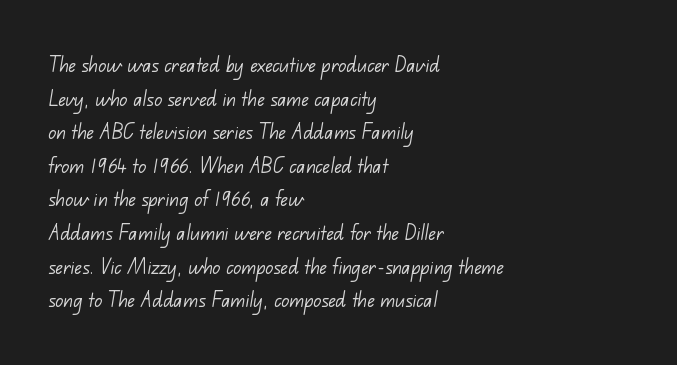
Horizontal alignment here is leftward, the default for most running prose. Weight: in the light-to-regular range. The glyphs are unaccompanied by any horizontal stroke below them. The lines sit at an ordinary, default distance from one another. Standard letterfit; no display-style spreading of the glyphs.
